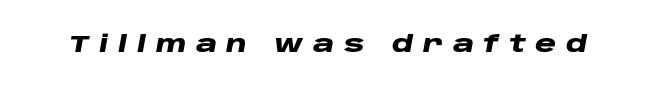
{"italic": "yes", "lean": "right", "slant_degrees": 10, "bold": "yes", "underline": "no", "letter_spacing": "wide", "letter_spacing_em": 0.4, "glyph_px": 24}
